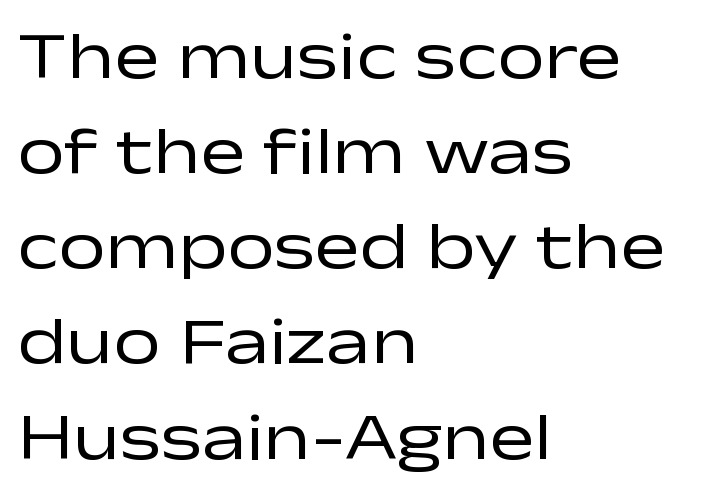
Weight class: somewhere from thin through regular. These lines are composed in type without serifs. Each row of text sits above clean, open space. Varying glyph widths throughout — classic text-font behaviour.
